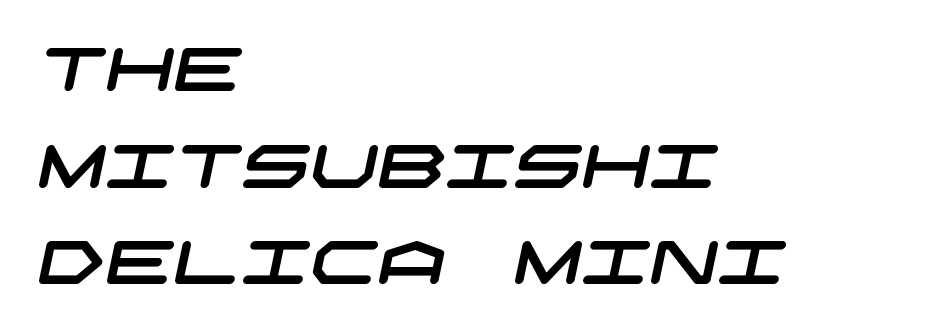
Q: Is the typeface a serif or a sans-serif typeface? A: Sans-serif.
Q: Is the text underlined? A: No.
Q: How is the paragraph aligned? A: Left-aligned.
Q: Is the spacing between letters normal or unusually wide? A: Normal.
Q: Is the spacing between lines tight, normal or loose? A: Normal.
Q: Width (condensed, normal, or wide)? A: Wide.
Q: Stroke contrast? A: Low.
Q: x-height? A: Large.
